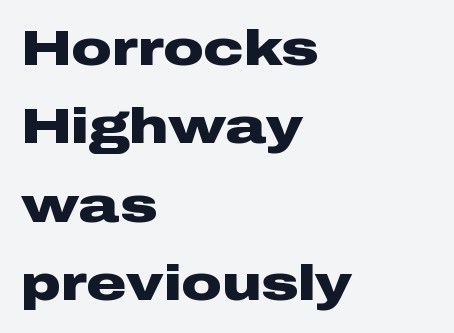
Q: Is the text bold? A: Yes.
Q: Is the text italic (slanted)? A: No, it is upright.
Q: Is the typeface a serif or a sans-serif typeface? A: Sans-serif.
Q: Is the text underlined? A: No.
Q: How is the paragraph aligned? A: Left-aligned.
Q: Is the spacing between letters normal or unusually wide? A: Normal.
Q: Is the spacing between lines tight, normal or loose? A: Normal.
Q: Width (condensed, normal, or wide)? A: Wide.
Q: Stroke contrast? A: Low.
Q: x-height? A: Medium.
Q: Monospaced? A: No.
